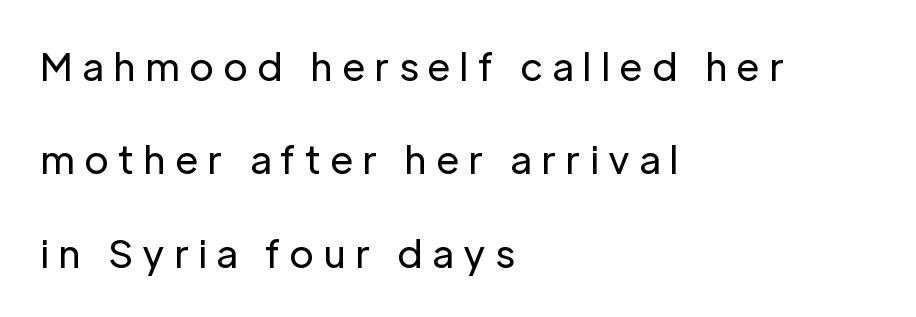
Q: Is the text bold? A: No.
Q: Is the text italic (slanted)? A: No, it is upright.
Q: Is the typeface a serif or a sans-serif typeface? A: Sans-serif.
Q: Is the text underlined? A: No.
Q: How is the paragraph aligned? A: Left-aligned.
Q: Is the spacing between letters normal or unusually wide? A: Unusually wide.
Q: Is the spacing between lines tight, normal or loose? A: Loose.
Q: Width (condensed, normal, or wide)? A: Normal.
Q: Stroke contrast? A: Low.
Q: x-height? A: Medium.
Q: Monospaced? A: No.
